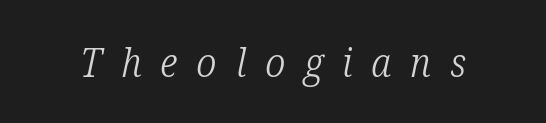
Q: Is the text bold? A: No.
Q: Is the text italic (slanted)? A: Yes, it leans right by about 12 degrees.
Q: Is the typeface a serif or a sans-serif typeface? A: Serif.
Q: Is the text underlined? A: No.
Q: Is the spacing between letters normal or unusually wide? A: Unusually wide.
Q: Width (condensed, normal, or wide)? A: Condensed.
Q: Stroke contrast? A: Low.
Q: x-height? A: Medium.
Q: Monospaced? A: No.
